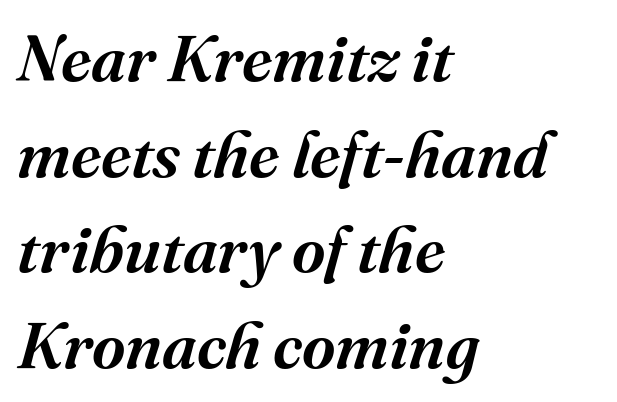
Q: Is the text italic (slanted)? A: Yes, it leans right by about 16 degrees.
Q: Is the typeface a serif or a sans-serif typeface? A: Serif.
Q: Is the text underlined? A: No.
Q: How is the paragraph aligned? A: Left-aligned.
Q: Is the spacing between letters normal or unusually wide? A: Normal.
Q: Is the spacing between lines tight, normal or loose? A: Normal.
Q: Width (condensed, normal, or wide)? A: Normal.
Q: Stroke contrast? A: Medium.
Q: x-height? A: Medium.
Q: Monospaced? A: No.
